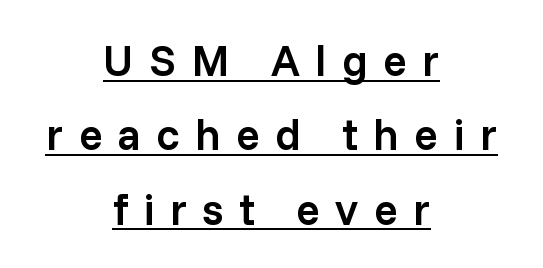
{"serif": "no", "italic": "no", "bold": "semi", "weight": "semibold", "width": "normal", "stroke_contrast": "low", "x_height": "medium", "monospaced": "no", "underline": "yes", "align": "center", "line_spacing": "normal", "line_spacing_ratio": 1.69, "letter_spacing": "wide", "letter_spacing_em": 0.35, "glyph_px": 44}
